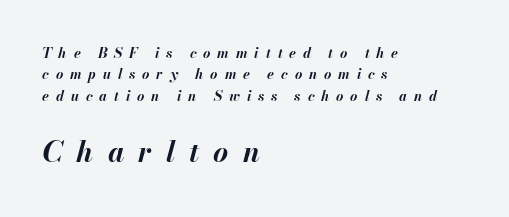
The image shows 29 px bold type, italic (leaning right); set left-aligned, normal line spacing (1.53x), unusually wide letter spacing (+0.49 em), not underlined; the second (bottom) block is 2.07x larger; medium stroke contrast and a small x-height.
